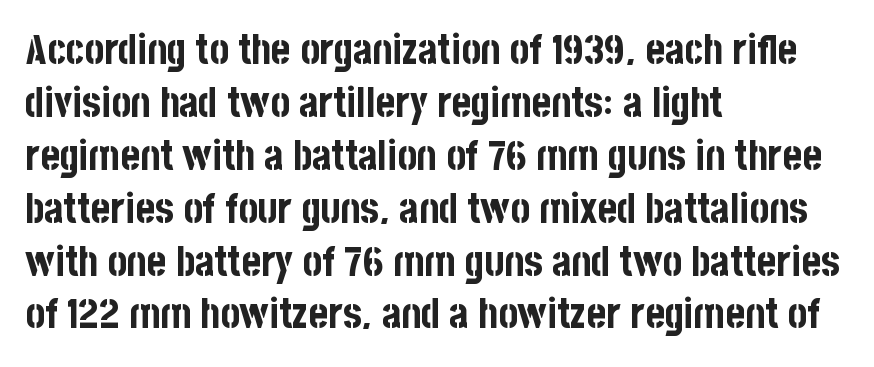
{"serif": "no", "italic": "no", "bold": "yes", "weight": "bold", "width": "condensed", "stroke_contrast": "low", "x_height": "large", "monospaced": "no", "underline": "no", "align": "left", "line_spacing": "normal", "line_spacing_ratio": 1.29, "letter_spacing": "normal", "letter_spacing_em": 0.0, "glyph_px": 41}
